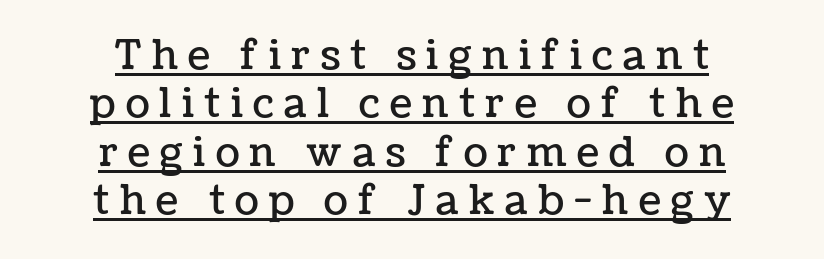
A rule runs beneath these lines of type. Character widths vary here, with narrow letters taking less room than wide ones. Here the glyphs are tracked loosely, breaking word shapes into spaced letters. Every row of glyphs is offset so its center matches the block's center. Every character sits straight up, as roman type does.
